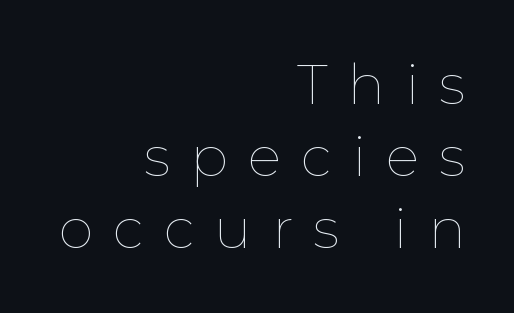
The image shows 56 px thin type, upright; set right-aligned, normal line spacing (1.29x), unusually wide letter spacing (+0.36 em), not underlined; low stroke contrast and a medium x-height.
